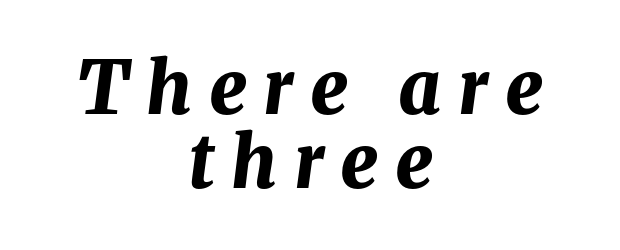
Reading down the block, each line starts at a different indent, mirrored at its end. Varying glyph widths throughout — classic text-font behaviour. Unmarked baselines from the first word to the last. A dark, heavy texture on the line: the type is bold.
